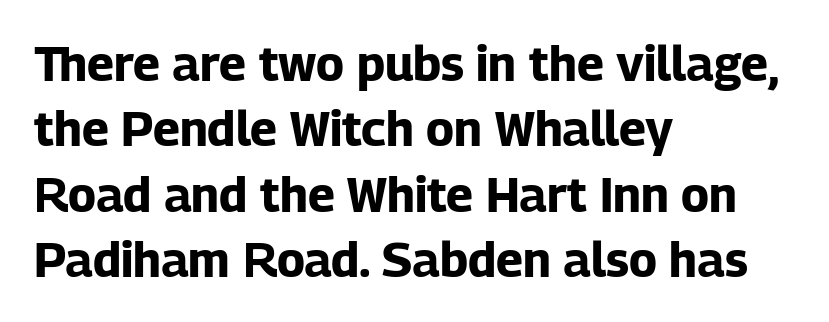
This sample has the flowing, uneven cadence of proportional lettering. Look at the stroke-to-counter ratio: heavy, a bold. A student would call this left alignment; a typographer would say flush left, rag right. Stroke terminals: plain, sans-serif. Compared with typical body copy, the letter spacing here is the same. The axis of the letterforms is exactly vertical.
